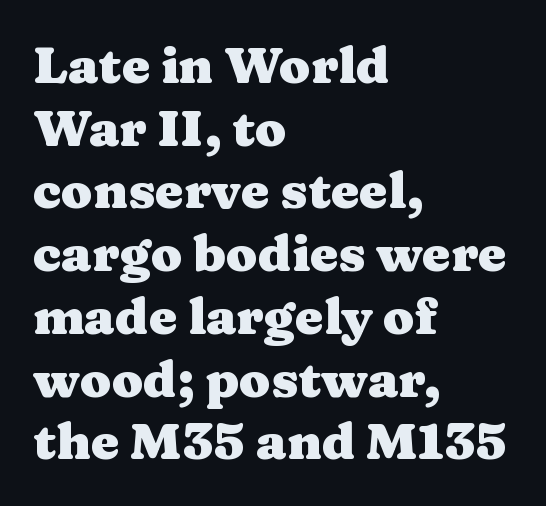
{"serif": "yes", "italic": "no", "bold": "yes", "weight": "heavy", "width": "wide", "stroke_contrast": "medium", "x_height": "medium", "monospaced": "no", "underline": "no", "align": "left", "line_spacing_ratio": 1.23, "letter_spacing": "normal", "letter_spacing_em": 0.0, "glyph_px": 51}
